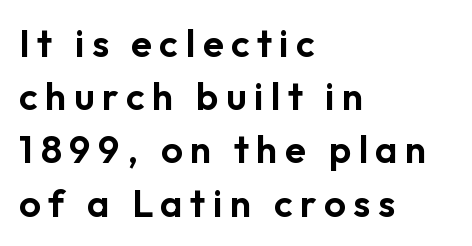
{"serif": "no", "italic": "no", "width": "normal", "stroke_contrast": "low", "x_height": "medium", "monospaced": "no", "underline": "no", "align": "left", "line_spacing": "normal", "line_spacing_ratio": 1.4, "letter_spacing": "wide", "letter_spacing_em": 0.2, "glyph_px": 38}
